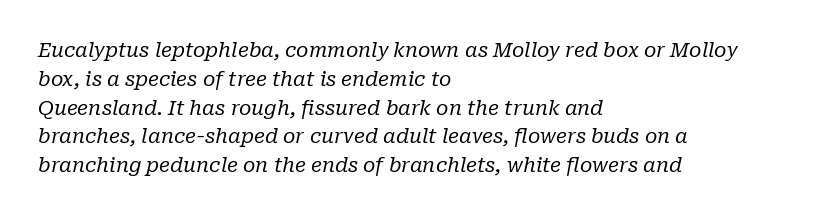
Q: Is the text bold? A: No.
Q: Is the text italic (slanted)? A: Yes, it leans right by about 10 degrees.
Q: Is the text underlined? A: No.
Q: How is the paragraph aligned? A: Left-aligned.
Q: Is the spacing between letters normal or unusually wide? A: Normal.
Q: Is the spacing between lines tight, normal or loose? A: Normal.
